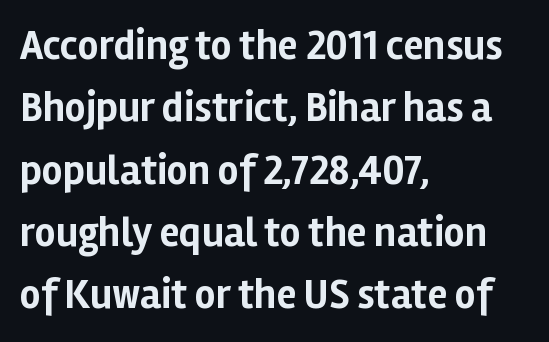
{"serif": "no", "italic": "no", "bold": "yes", "weight": "bold", "width": "normal", "stroke_contrast": "low", "x_height": "medium", "monospaced": "no", "underline": "no", "align": "left", "line_spacing": "normal", "line_spacing_ratio": 1.52, "letter_spacing": "normal", "letter_spacing_em": 0.0, "glyph_px": 41}
